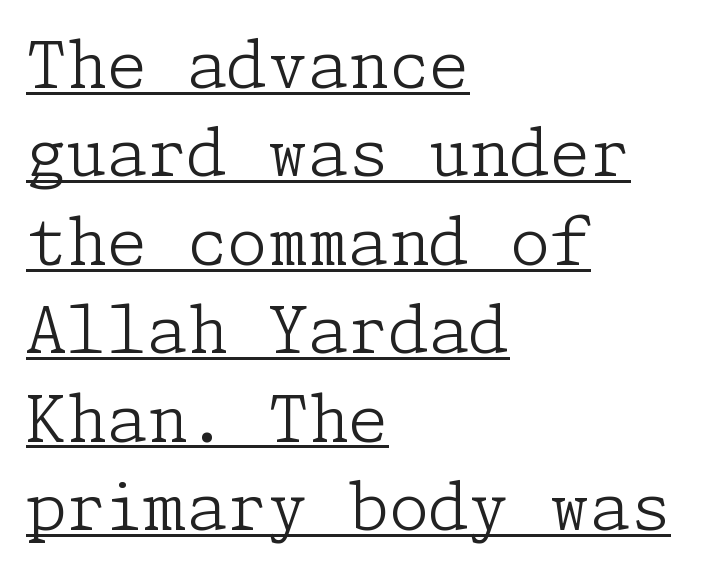
{"serif": "yes", "italic": "no", "bold": "no", "weight": "light", "width": "normal", "stroke_contrast": "low", "x_height": "medium", "underline": "yes", "align": "left", "line_spacing": "normal", "line_spacing_ratio": 1.36, "letter_spacing": "normal", "letter_spacing_em": 0.0, "glyph_px": 65}
